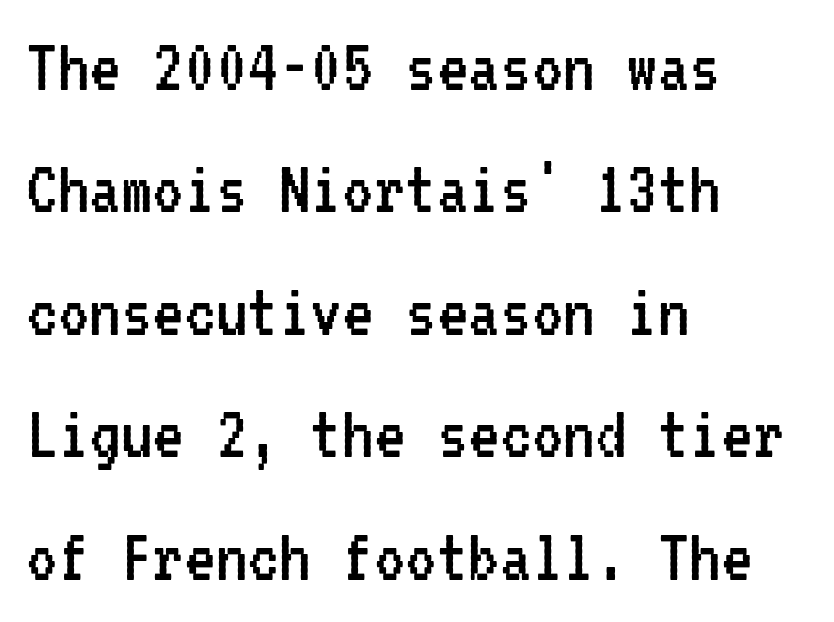
Ink coverage per letter is moderate at most. Glyph-to-glyph distance matches everyday printed text. Horizontally, the lines are justified to the leading edge only. Ordinary non-slanted type is in use. The area under the type is left untouched. You could count columns in this text — the font is strictly monospaced.
